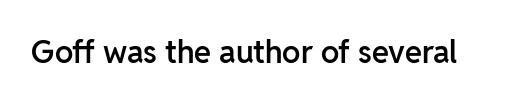
The image shows 31 px semibold sans-serif type, upright; set normal letter spacing, not underlined; low stroke contrast and a medium x-height.
